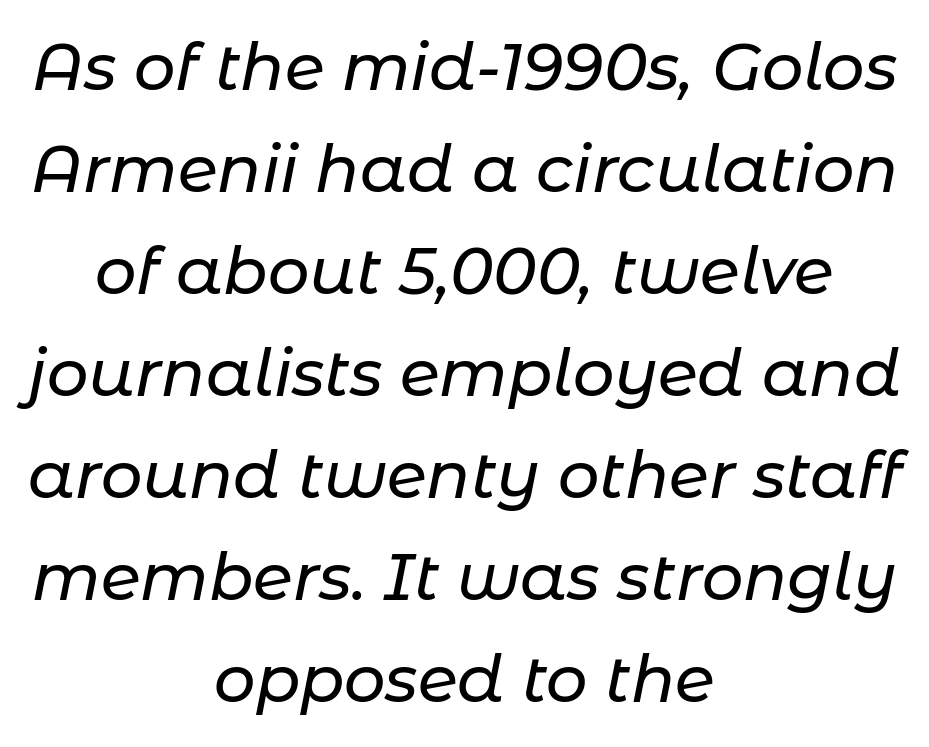
{"italic": "yes", "lean": "right", "slant_degrees": 11, "width": "normal", "stroke_contrast": "low", "x_height": "medium", "monospaced": "no", "underline": "no", "align": "center", "line_spacing": "normal", "line_spacing_ratio": 1.57, "letter_spacing": "normal", "letter_spacing_em": 0.0, "glyph_px": 65}
